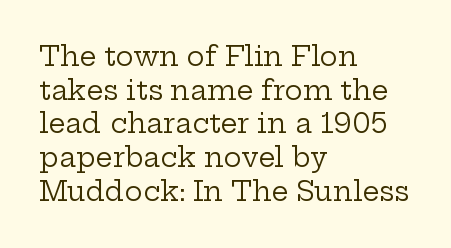
{"italic": "no", "bold": "no", "underline": "no", "align": "left", "line_spacing": "normal", "line_spacing_ratio": 1.25, "letter_spacing": "normal", "letter_spacing_em": 0.0, "glyph_px": 27}
